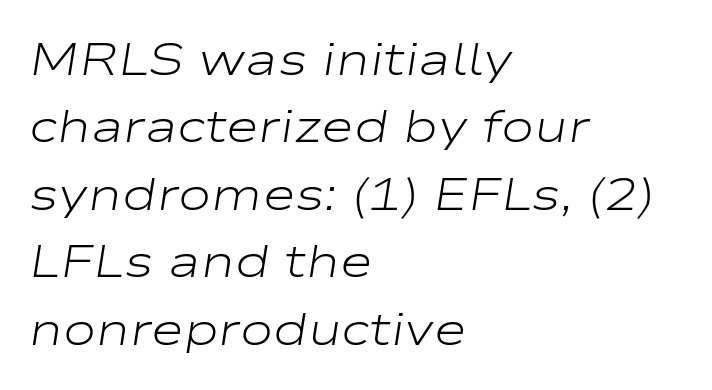
The typeface has the unassuming heft of standard copy or less. If you measured baseline to baseline, you'd find a middling distance. One-word summary of the alignment: left. This sample has the flowing, uneven cadence of proportional lettering. The face used here has a pronounced slope to its letters.
